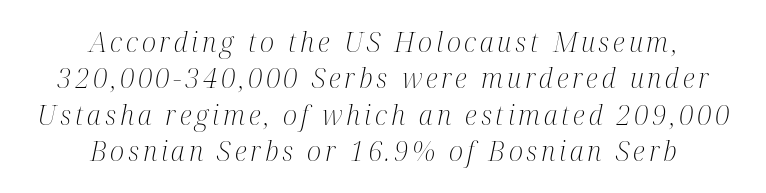
{"italic": "yes", "lean": "right", "slant_degrees": 12, "bold": "no", "underline": "no", "align": "center", "line_spacing": "normal", "line_spacing_ratio": 1.35, "glyph_px": 27}
